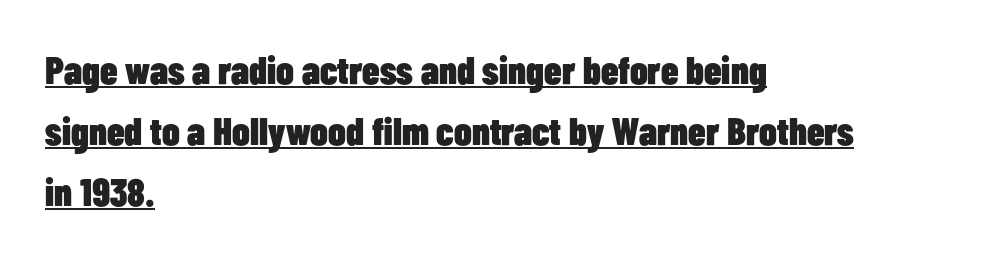
Note the varied advance widths — an 'i' is clearly narrower than an 'm'. Emphasis is given by a line drawn under the lettering. The characters look thick and weighty, a clear bold. Reading down the column, the eye jumps a familiar distance to each next line. Typographically, this falls in the sans-serif category.
